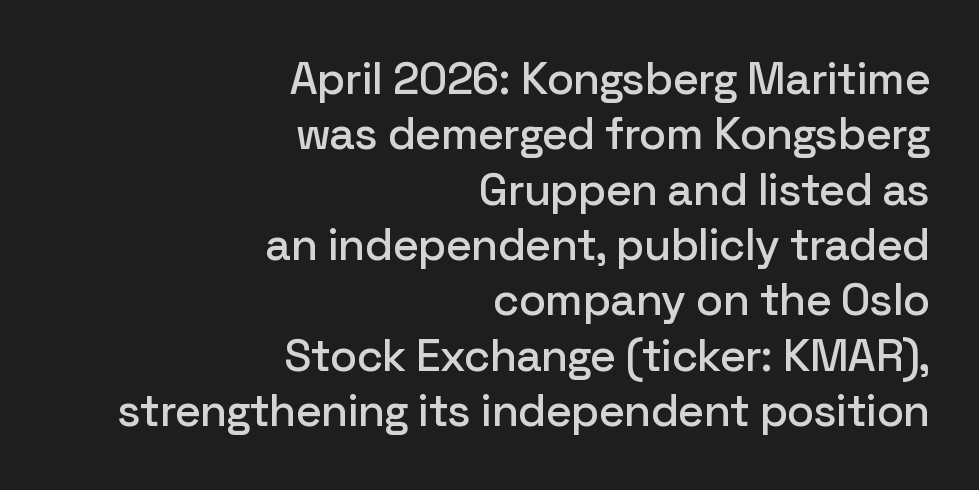
{"serif": "no", "italic": "no", "width": "normal", "stroke_contrast": "low", "x_height": "medium", "monospaced": "no", "underline": "no", "align": "right", "line_spacing_ratio": 1.23, "letter_spacing": "normal", "letter_spacing_em": 0.0, "glyph_px": 45}
